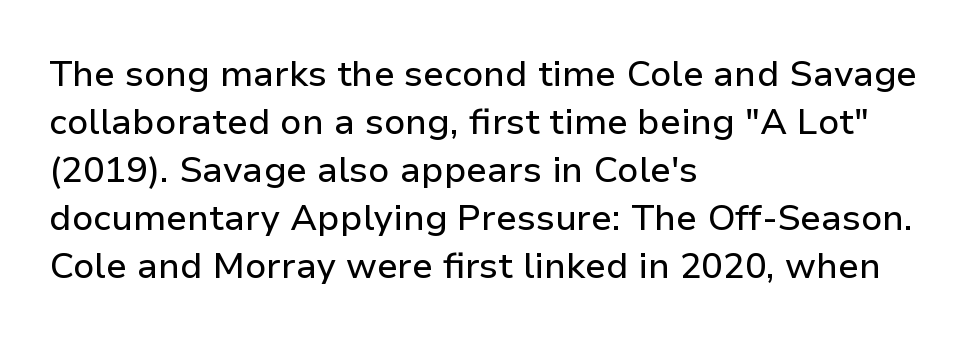
{"serif": "no", "italic": "no", "width": "normal", "stroke_contrast": "low", "x_height": "medium", "monospaced": "no", "underline": "no", "align": "left", "line_spacing": "normal", "line_spacing_ratio": 1.33, "letter_spacing": "normal", "letter_spacing_em": 0.0, "glyph_px": 36}
